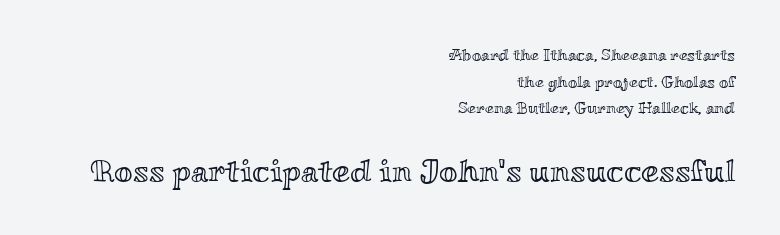
The image shows 32 px wide type, upright; set right-aligned, normal line spacing (1.67x), normal letter spacing, not underlined; the second (bottom) block is 2.0x larger; a small x-height.
